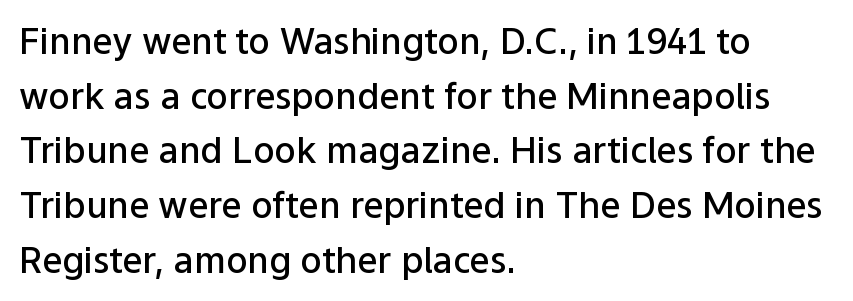
{"serif": "no", "italic": "no", "bold": "semi", "weight": "semibold", "width": "normal", "stroke_contrast": "low", "x_height": "medium", "monospaced": "no", "underline": "no", "align": "left", "line_spacing": "normal", "line_spacing_ratio": 1.52, "letter_spacing": "normal", "letter_spacing_em": 0.0, "glyph_px": 36}
